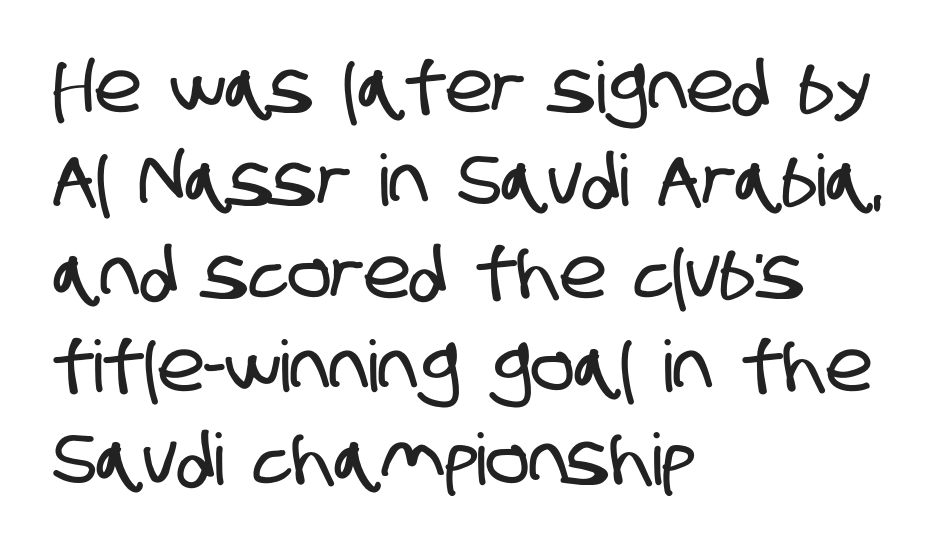
The image shows 71 px condensed sans-serif type; set left-aligned, normal line spacing (1.31x), normal letter spacing, not underlined; low stroke contrast and a large x-height.
